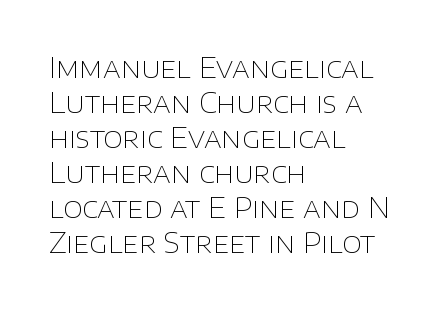
Q: Is the text bold? A: No.
Q: Is the text italic (slanted)? A: No, it is upright.
Q: Is the typeface a serif or a sans-serif typeface? A: Sans-serif.
Q: Is the text underlined? A: No.
Q: How is the paragraph aligned? A: Left-aligned.
Q: Is the spacing between letters normal or unusually wide? A: Normal.
Q: Is the spacing between lines tight, normal or loose? A: Normal.
Q: Width (condensed, normal, or wide)? A: Normal.
Q: Stroke contrast? A: Low.
Q: x-height? A: Large.
Q: Monospaced? A: No.
